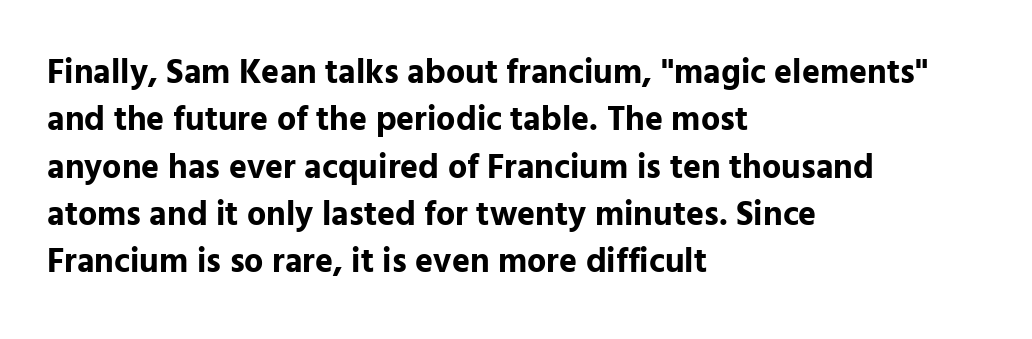
The image shows 34 px bold sans-serif type, upright; set left-aligned, normal line spacing (1.39x), normal letter spacing, not underlined; low stroke contrast and a medium x-height.
